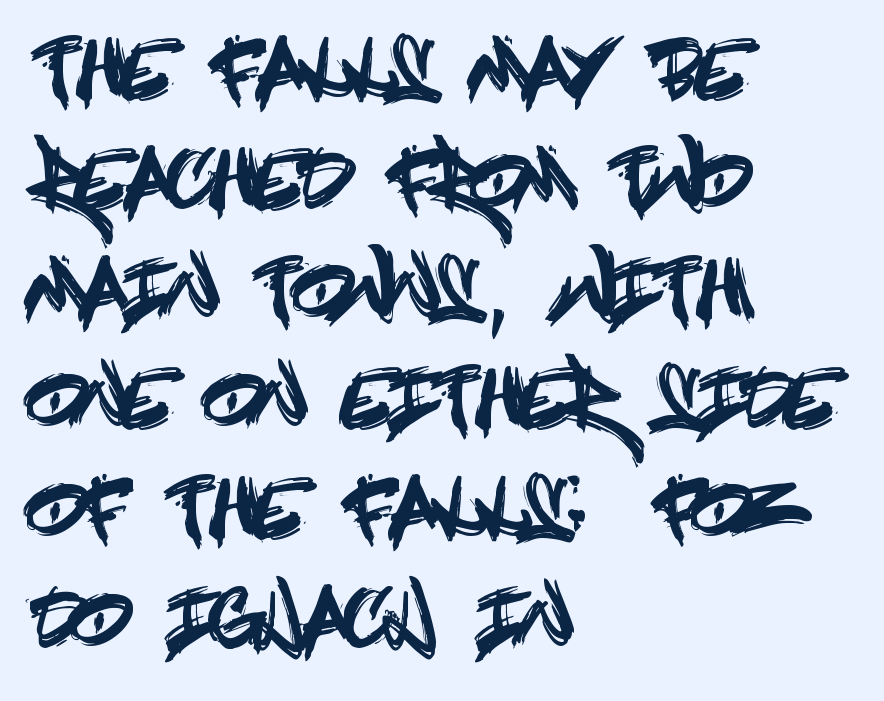
{"serif": "no", "width": "condensed", "x_height": "large", "underline": "no", "align": "left", "line_spacing": "normal", "line_spacing_ratio": 1.39, "letter_spacing": "normal", "letter_spacing_em": 0.0, "glyph_px": 79}
